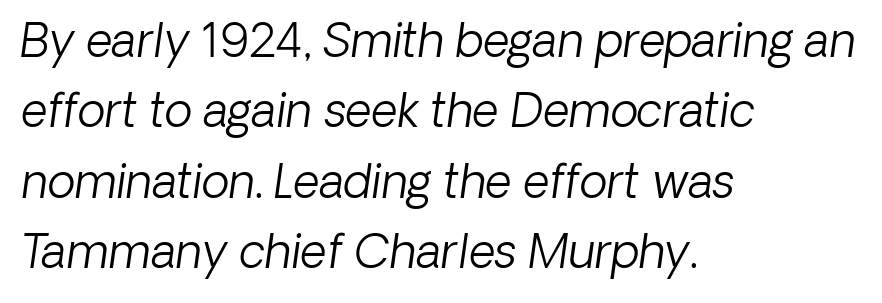
Q: Is the text bold? A: No.
Q: Is the typeface a serif or a sans-serif typeface? A: Sans-serif.
Q: Is the text underlined? A: No.
Q: How is the paragraph aligned? A: Left-aligned.
Q: Is the spacing between letters normal or unusually wide? A: Normal.
Q: Is the spacing between lines tight, normal or loose? A: Normal.
Q: Width (condensed, normal, or wide)? A: Normal.
Q: Stroke contrast? A: Low.
Q: x-height? A: Medium.
Q: Monospaced? A: No.
